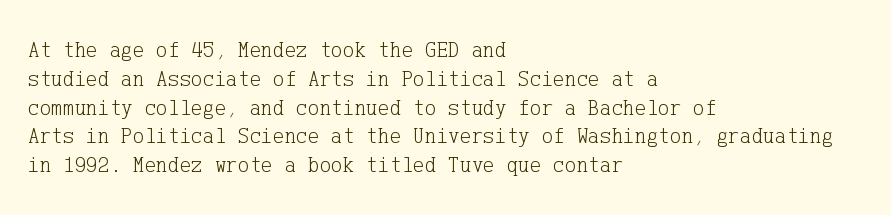
The image shows 22 px text type, upright; set left-aligned, normal line spacing (1.31x), normal letter spacing, not underlined.
